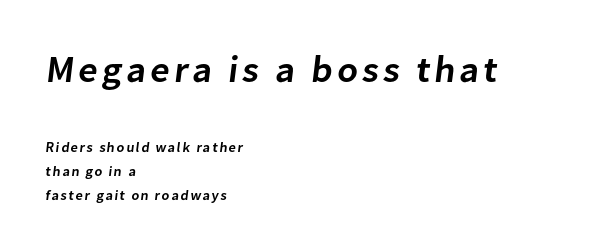
{"serif": "no", "bold": "semi", "weight": "semibold", "width": "normal", "stroke_contrast": "low", "x_height": "medium", "monospaced": "no", "underline": "no", "align": "left", "line_spacing_ratio": 1.71, "larger_block": "first", "size_ratio": 2.64, "glyph_px": 37}
